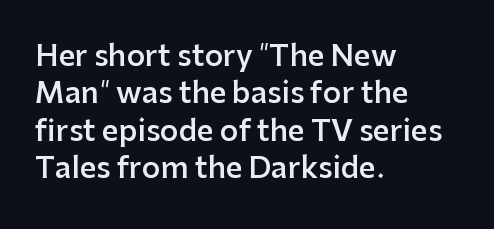
Just letters on the line, the space beneath them empty. The passage shown is typeset with a sans-serif family. The typesetting leans somewhat heavy: a semibold. How are the letters spaced? Ordinarily, with no added tracking. The rows are spaced the way most documents space them.
